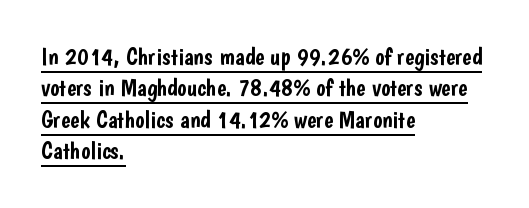
The image shows 25 px text type, upright; set left-aligned, normal line spacing (1.26x), normal letter spacing, underlined.
